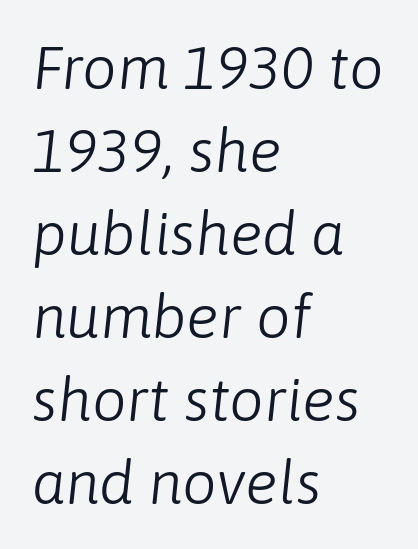
A classic flush-left, rag-right setting is used for this passage. Note the varied advance widths — an 'i' is clearly narrower than an 'm'. Weight: regular or lighter. There is no visible air inserted between adjacent glyphs.
